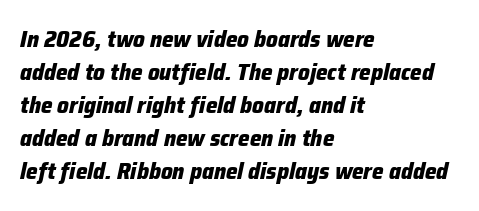
{"italic": "yes", "lean": "right", "slant_degrees": 12, "bold": "yes", "underline": "no", "align": "left", "line_spacing": "normal", "line_spacing_ratio": 1.44, "letter_spacing": "normal", "letter_spacing_em": 0.0, "glyph_px": 23}
